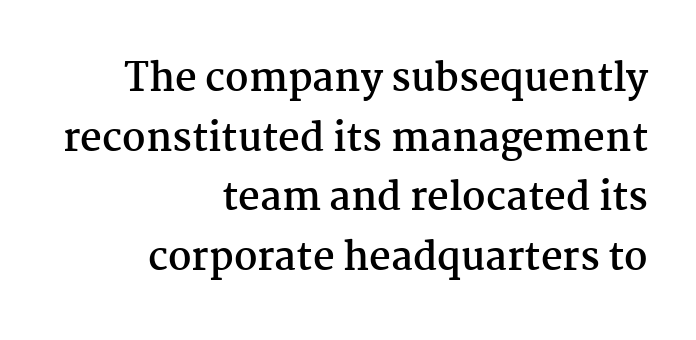
Q: Is the text bold? A: Yes.
Q: Is the text italic (slanted)? A: No, it is upright.
Q: Is the typeface a serif or a sans-serif typeface? A: Serif.
Q: Is the text underlined? A: No.
Q: How is the paragraph aligned? A: Right-aligned.
Q: Is the spacing between letters normal or unusually wide? A: Normal.
Q: Is the spacing between lines tight, normal or loose? A: Normal.
Q: Width (condensed, normal, or wide)? A: Normal.
Q: Stroke contrast? A: Medium.
Q: x-height? A: Medium.
Q: Monospaced? A: No.
